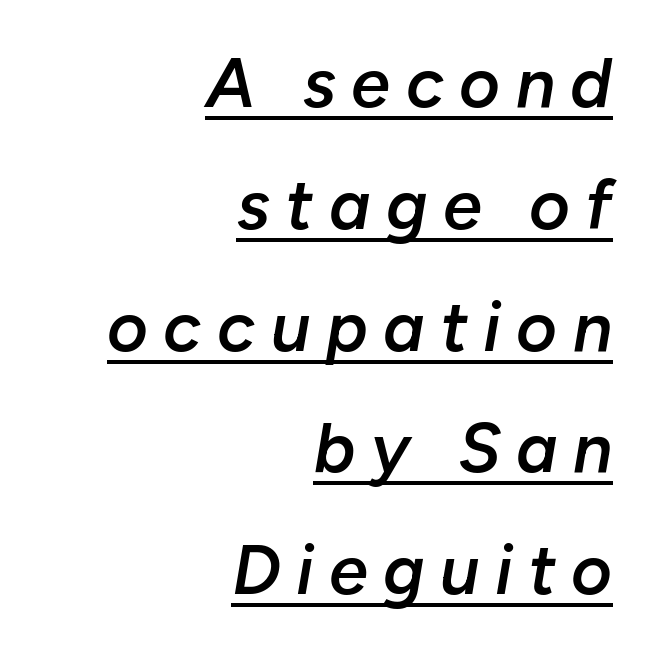
This rendering features underlined lettering. Style check: oblique. Compared with typical body copy, the letter spacing here is much looser. Proportional: the letters do not fall into vertical columns. Slightly chunky letters — semibold, I'd say, not full bold.
